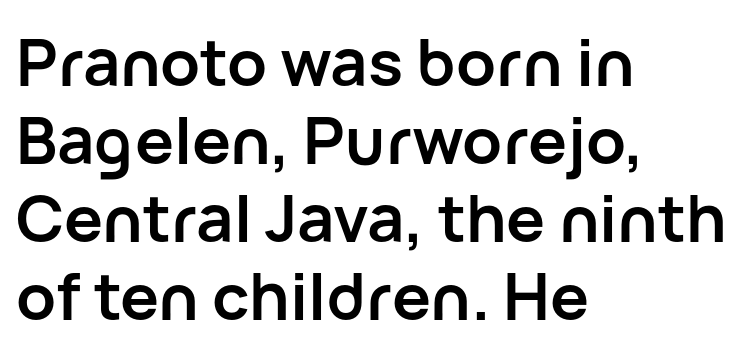
Q: Is the text bold? A: Yes.
Q: Is the text italic (slanted)? A: No, it is upright.
Q: Is the typeface a serif or a sans-serif typeface? A: Sans-serif.
Q: Is the text underlined? A: No.
Q: How is the paragraph aligned? A: Left-aligned.
Q: Is the spacing between letters normal or unusually wide? A: Normal.
Q: Width (condensed, normal, or wide)? A: Normal.
Q: Stroke contrast? A: Low.
Q: x-height? A: Medium.
Q: Monospaced? A: No.
